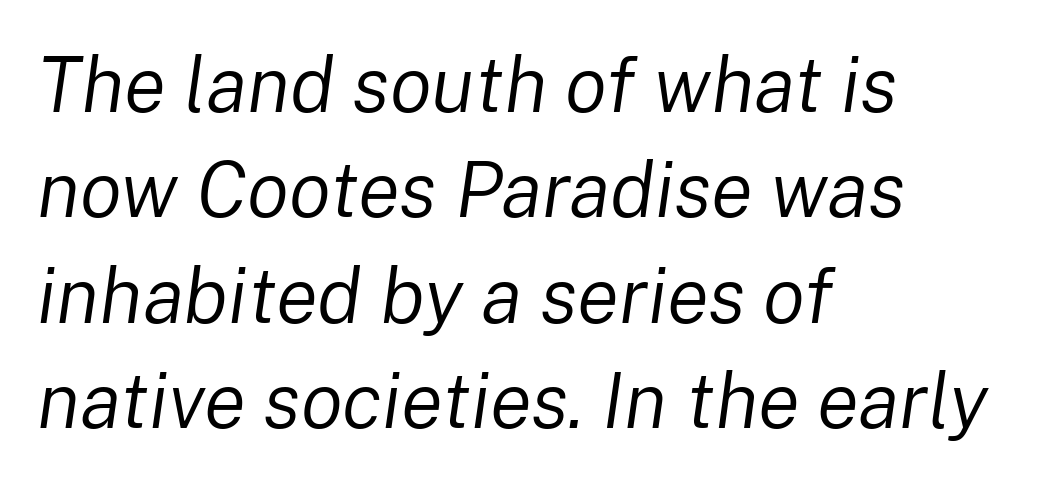
Q: Is the text bold? A: No.
Q: Is the text italic (slanted)? A: Yes, it leans right by about 8 degrees.
Q: Is the text underlined? A: No.
Q: How is the paragraph aligned? A: Left-aligned.
Q: Is the spacing between letters normal or unusually wide? A: Normal.
Q: Is the spacing between lines tight, normal or loose? A: Normal.
Q: Width (condensed, normal, or wide)? A: Normal.
Q: Stroke contrast? A: Low.
Q: x-height? A: Medium.
Q: Monospaced? A: No.
